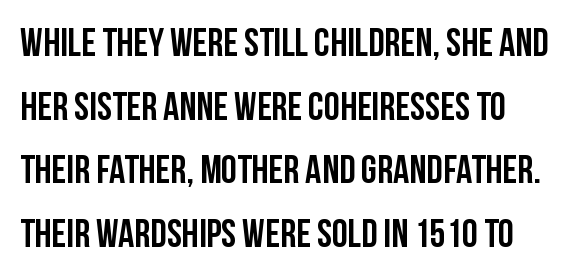
{"serif": "no", "italic": "no", "width": "condensed", "stroke_contrast": "low", "x_height": "large", "monospaced": "no", "underline": "no", "align": "left", "line_spacing": "normal", "line_spacing_ratio": 1.59, "letter_spacing": "normal", "letter_spacing_em": 0.0, "glyph_px": 40}
